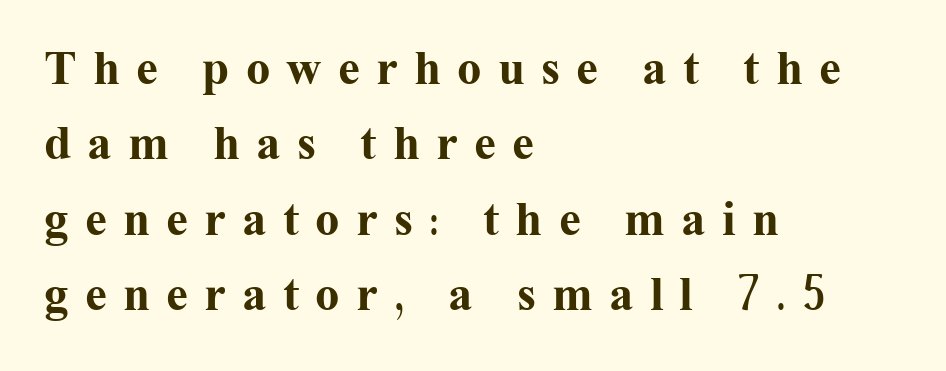
The image shows 49 px bold serif type, upright; set left-aligned, normal line spacing (1.54x), unusually wide letter spacing (+0.33 em), not underlined; medium stroke contrast and a medium x-height.
